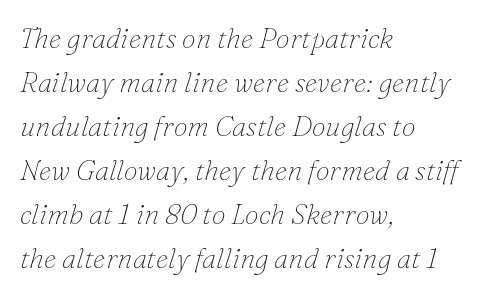
{"serif": "yes", "italic": "yes", "lean": "right", "slant_degrees": 16, "bold": "no", "weight": "thin", "width": "normal", "stroke_contrast": "low", "x_height": "small", "monospaced": "no", "underline": "no", "align": "left", "line_spacing": "normal", "line_spacing_ratio": 1.57, "letter_spacing": "normal", "letter_spacing_em": 0.0, "glyph_px": 28}
